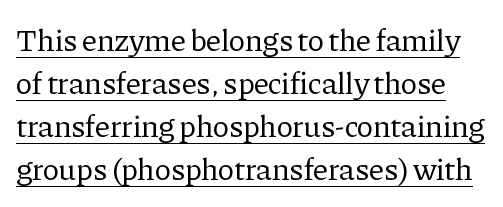
The image shows 31 px regular-weight serif type, upright; set normal line spacing (1.39x), normal letter spacing, underlined; low stroke contrast and a medium x-height.
